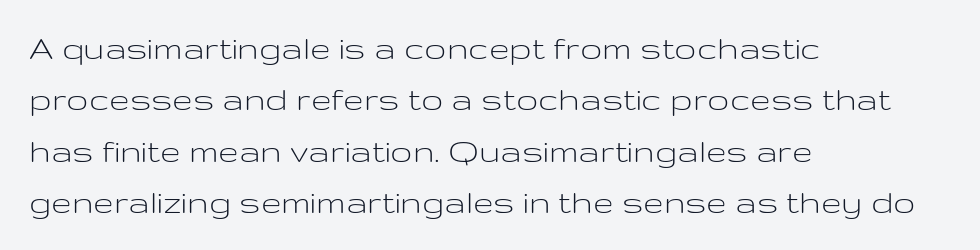
Compared with typical body copy, the letter spacing here is the same. Caption: face not bold, strokes unweighted. The letters carry no serifs — their stems end cleanly without finishing strokes. Honestly, there is no underline to notice here at all. Line beginnings align vertically; line endings do not.
